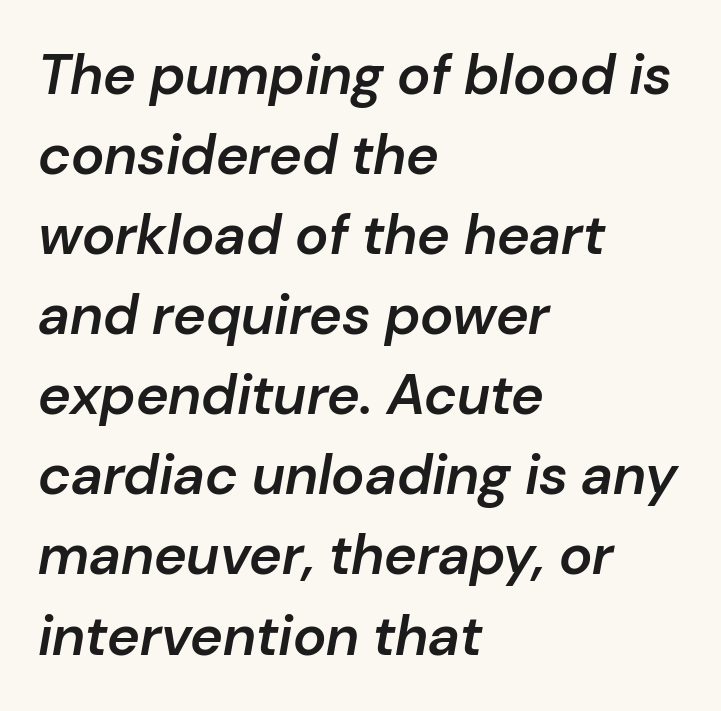
Q: Is the text bold? A: Semi-bold.
Q: Is the text italic (slanted)? A: Yes, it leans right by about 10 degrees.
Q: Is the text underlined? A: No.
Q: How is the paragraph aligned? A: Left-aligned.
Q: Is the spacing between letters normal or unusually wide? A: Normal.
Q: Is the spacing between lines tight, normal or loose? A: Normal.
Q: Width (condensed, normal, or wide)? A: Normal.
Q: Stroke contrast? A: Low.
Q: x-height? A: Medium.
Q: Monospaced? A: No.
